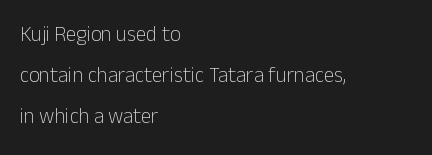
Q: Is the text bold? A: No.
Q: Is the text italic (slanted)? A: No, it is upright.
Q: Is the text underlined? A: No.
Q: How is the paragraph aligned? A: Left-aligned.
Q: Is the spacing between letters normal or unusually wide? A: Normal.
Q: Is the spacing between lines tight, normal or loose? A: Loose.
